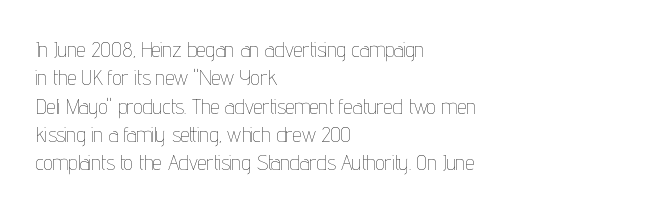
Evenly set lines give the paragraph a standard silhouette. Students, note that the glyphs here touch the page at normal intervals. In terms of posture, this sample is upright. Typeset ragged right — the left edge is the straight one.
